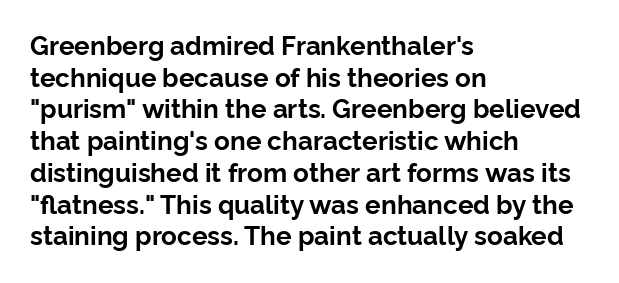
I'd describe the lettering as bold — thick and assertive. Words appear dense and cohesive because spacing is normal. Reading down the block, your eye returns to a fixed left position each line. The lettering holds an erect, upright posture throughout. Descender tails drop into unmarked territory.
